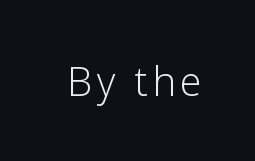
The image shows 40 px light sans-serif type, upright; set not underlined; low stroke contrast and a medium x-height.
